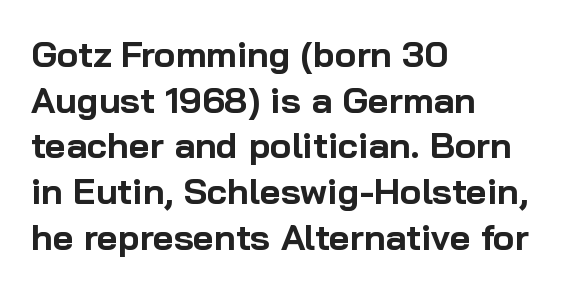
Q: Is the text bold? A: Yes.
Q: Is the text italic (slanted)? A: No, it is upright.
Q: Is the typeface a serif or a sans-serif typeface? A: Sans-serif.
Q: Is the text underlined? A: No.
Q: How is the paragraph aligned? A: Left-aligned.
Q: Is the spacing between letters normal or unusually wide? A: Normal.
Q: Is the spacing between lines tight, normal or loose? A: Normal.
Q: Width (condensed, normal, or wide)? A: Normal.
Q: Stroke contrast? A: Low.
Q: x-height? A: Medium.
Q: Monospaced? A: No.
